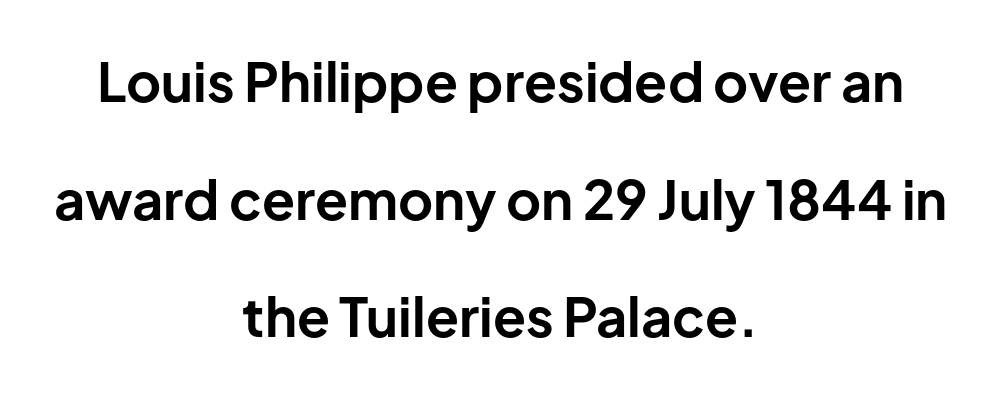
The line-height multiplier appears high, well above default. Posture: straight, roman, zero tilt. The specimen omits any rule beneath the text block's lines. A dark, heavy texture on the line: the type is bold.
